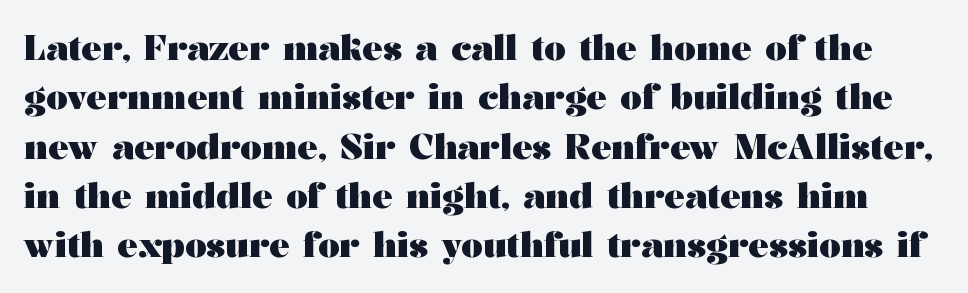
The image shows 34 px heavy, wide serif type, upright; set normal line spacing (1.45x), normal letter spacing, not underlined; medium stroke contrast and a medium x-height.
